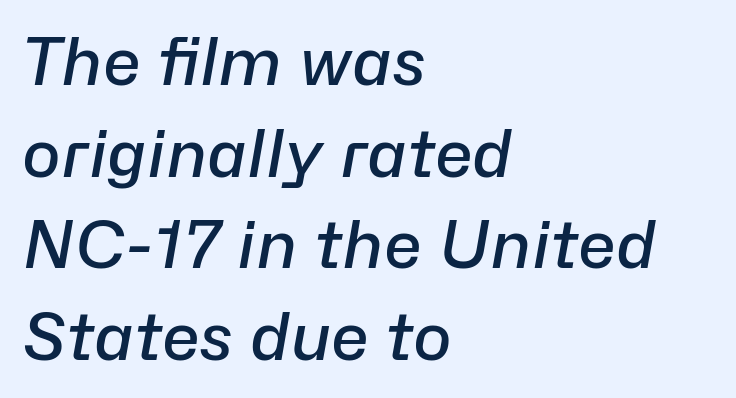
The image shows 65 px semibold type, italic (leaning right); set left-aligned, normal line spacing (1.41x), normal letter spacing, not underlined; low stroke contrast and a medium x-height.
